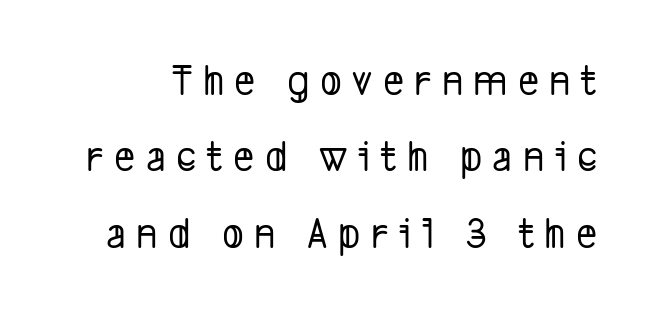
{"serif": "no", "width": "condensed", "stroke_contrast": "low", "x_height": "medium", "monospaced": "no", "underline": "no", "line_spacing": "normal", "line_spacing_ratio": 1.7, "letter_spacing": "wide", "letter_spacing_em": 0.23, "glyph_px": 45}
